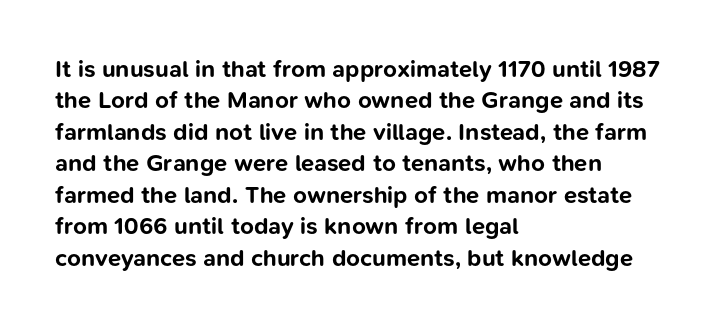
The image shows 24 px bold type, upright; set left-aligned, normal line spacing (1.31x), normal letter spacing, not underlined.
